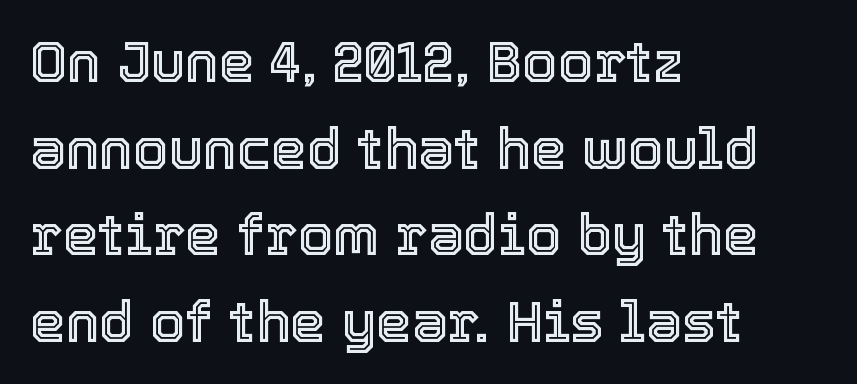
The passage shown is not underscored anywhere. Typeset ragged right — the left edge is the straight one. The letters sit at their default tracking, neither squeezed nor spread. Rendered with straight, roman letterforms.
